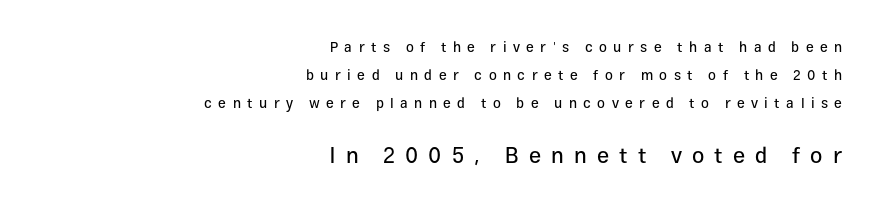
Q: Is the text italic (slanted)? A: No, it is upright.
Q: Is the text underlined? A: No.
Q: How is the paragraph aligned? A: Right-aligned.
Q: Is the spacing between letters normal or unusually wide? A: Unusually wide.
Q: Is the spacing between lines tight, normal or loose? A: Loose.
Q: Which block of text is set in a larger size, the first (top) or the second (bottom)? A: The second (bottom) one.
